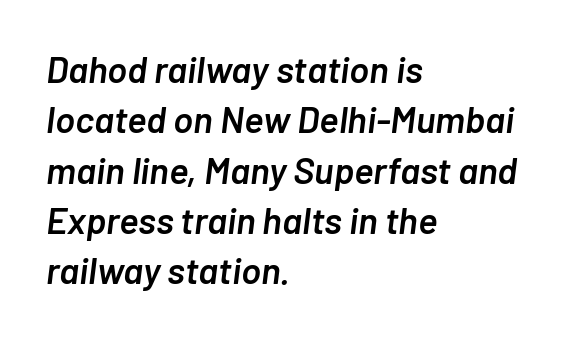
The image shows 37 px semibold type, italic (leaning right); set left-aligned, normal line spacing (1.36x), normal letter spacing, not underlined; low stroke contrast and a medium x-height.
